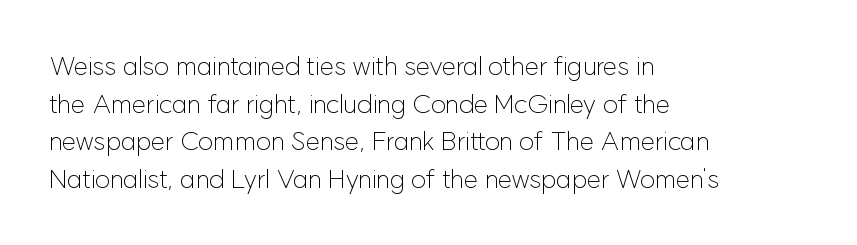
The image shows 26 px text type, upright; set left-aligned, normal line spacing (1.45x), normal letter spacing, not underlined.
